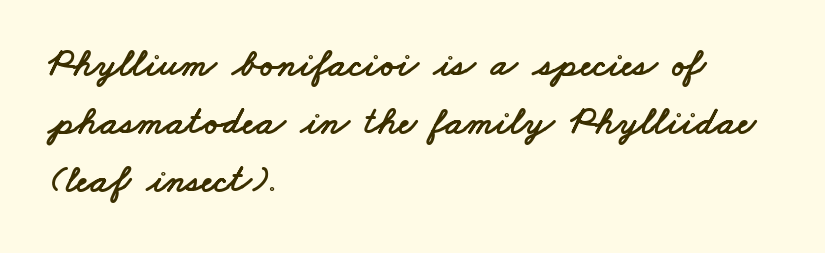
The rows are spaced the way most documents space them. Check the space under the baseline: it is left empty. Line starts are locked; line ends wander. Compared with typical body copy, the letter spacing here is the same. Varying glyph widths throughout — classic text-font behaviour.
